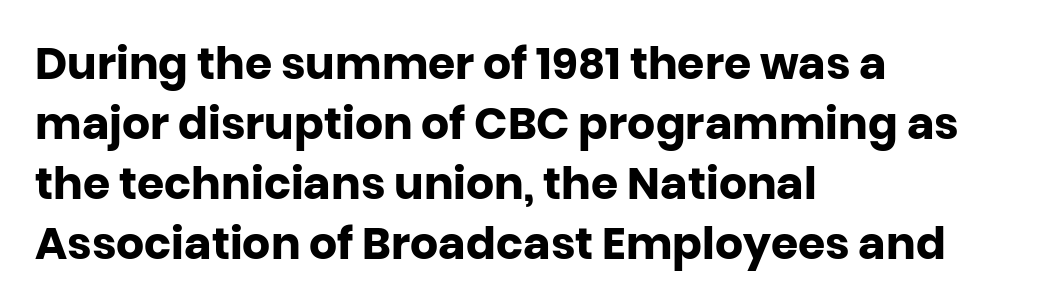
Left-aligned paragraph, ragged on the right. Underline: absent. How are the letters spaced? Ordinarily, with no added tracking. The face used here is a sans, in the tradition of grotesques and geometrics.
